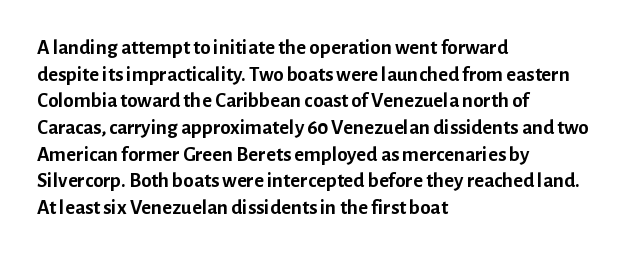
The image shows 21 px bold type, upright; set left-aligned, normal line spacing (1.27x), normal letter spacing, not underlined.
